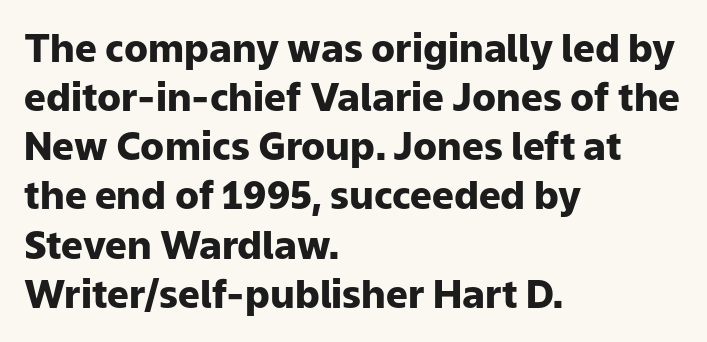
Q: Is the text bold? A: Yes.
Q: Is the text italic (slanted)? A: No, it is upright.
Q: Is the typeface a serif or a sans-serif typeface? A: Sans-serif.
Q: Is the text underlined? A: No.
Q: How is the paragraph aligned? A: Left-aligned.
Q: Is the spacing between letters normal or unusually wide? A: Normal.
Q: Is the spacing between lines tight, normal or loose? A: Normal.
Q: Width (condensed, normal, or wide)? A: Normal.
Q: Stroke contrast? A: Low.
Q: x-height? A: Medium.
Q: Monospaced? A: No.
